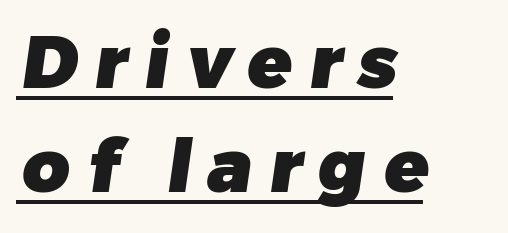
Q: Is the text bold? A: Yes.
Q: Is the typeface a serif or a sans-serif typeface? A: Sans-serif.
Q: Is the text underlined? A: Yes.
Q: How is the paragraph aligned? A: Left-aligned.
Q: Is the spacing between letters normal or unusually wide? A: Unusually wide.
Q: Is the spacing between lines tight, normal or loose? A: Normal.
Q: Width (condensed, normal, or wide)? A: Normal.
Q: Stroke contrast? A: Low.
Q: x-height? A: Medium.
Q: Monospaced? A: No.
